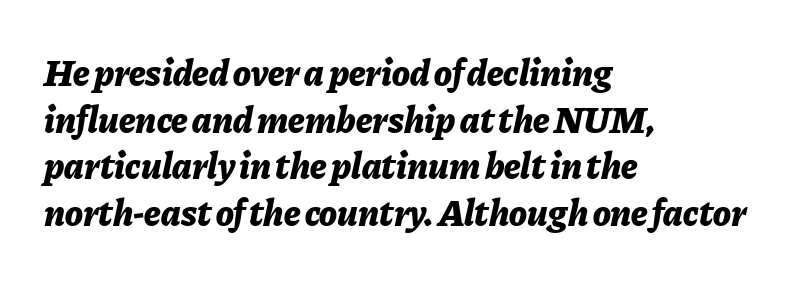
The image shows 37 px bold type, italic (leaning right); set left-aligned, normal line spacing (1.26x), normal letter spacing, not underlined; low stroke contrast and a medium x-height.
